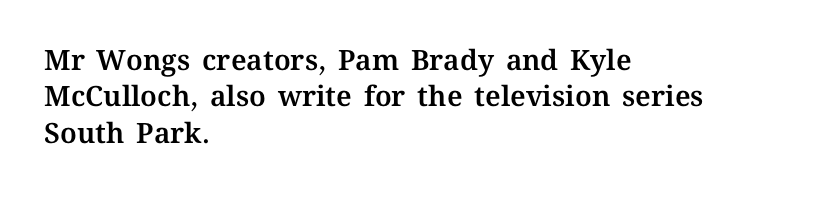
Q: Is the text italic (slanted)? A: No, it is upright.
Q: Is the text underlined? A: No.
Q: How is the paragraph aligned? A: Left-aligned.
Q: Is the spacing between letters normal or unusually wide? A: Normal.
Q: Is the spacing between lines tight, normal or loose? A: Normal.
Q: Width (condensed, normal, or wide)? A: Normal.
Q: Stroke contrast? A: Medium.
Q: x-height? A: Medium.
Q: Monospaced? A: No.
